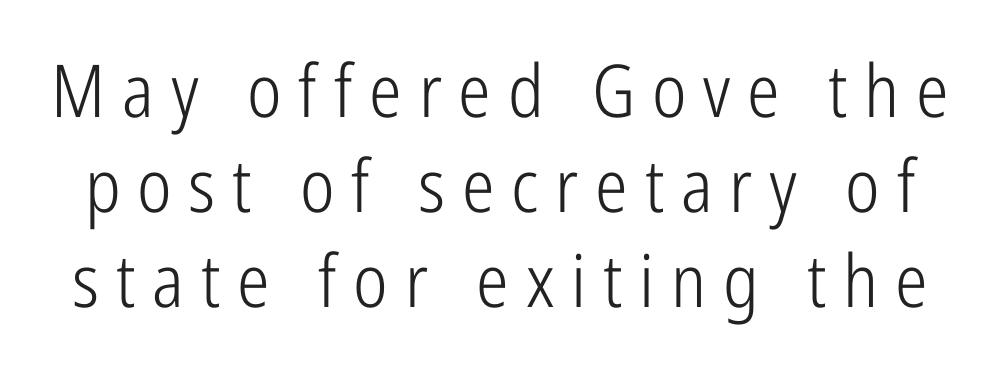
Is the letter spacing exaggerated? Yes — the characters are pushed far apart. Think standard paragraph weight, or any step lighter than that. This rendering employs a face without finishing strokes, i.e., a sans-serif. A typesetter would call this leading conventional body-copy spacing.
